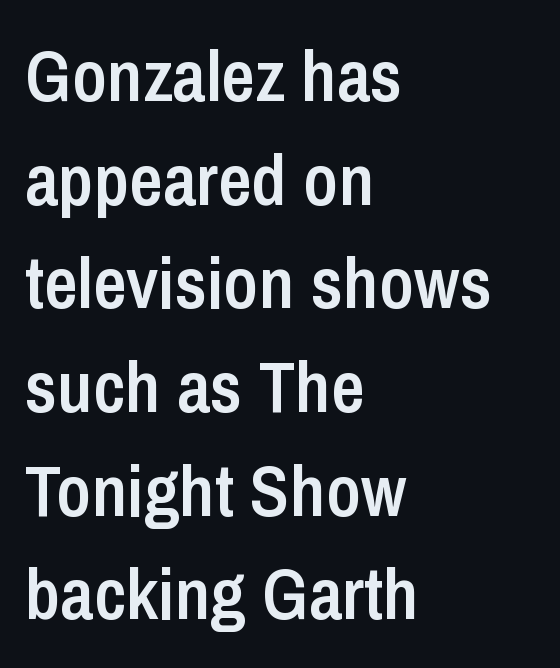
Q: Is the text bold? A: Semi-bold.
Q: Is the text italic (slanted)? A: No, it is upright.
Q: Is the typeface a serif or a sans-serif typeface? A: Sans-serif.
Q: Is the text underlined? A: No.
Q: How is the paragraph aligned? A: Left-aligned.
Q: Is the spacing between letters normal or unusually wide? A: Normal.
Q: Is the spacing between lines tight, normal or loose? A: Normal.
Q: Width (condensed, normal, or wide)? A: Condensed.
Q: Stroke contrast? A: Low.
Q: x-height? A: Medium.
Q: Monospaced? A: No.
